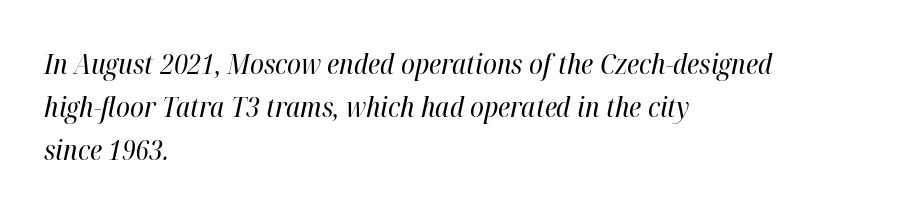
Designer's note — italics engaged. Honestly, the letter spacing is just normal — you wouldn't notice it. Is this a fixed-width face? No — the glyphs have proportional, varying widths. Vertical spacing — default. Nobody drew a line under any word here.
